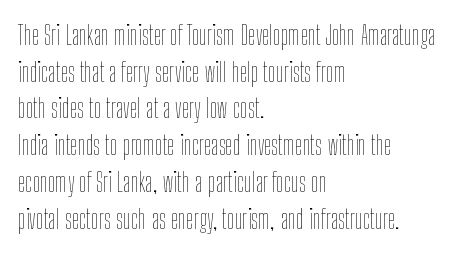
The image shows 27 px text type, upright; set left-aligned, normal line spacing (1.36x), normal letter spacing, not underlined.
